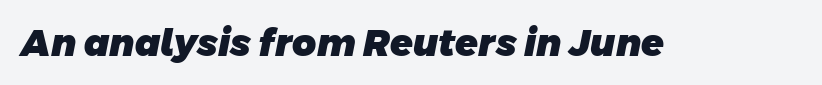
{"serif": "no", "bold": "yes", "weight": "heavy", "width": "normal", "stroke_contrast": "low", "x_height": "large", "monospaced": "no", "underline": "no", "letter_spacing": "normal", "letter_spacing_em": 0.0, "glyph_px": 37}
